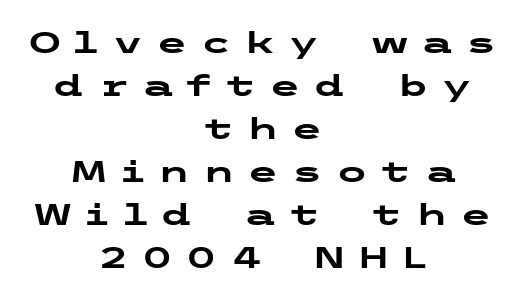
Q: Is the text bold? A: Yes.
Q: Is the text italic (slanted)? A: No, it is upright.
Q: Is the typeface a serif or a sans-serif typeface? A: Sans-serif.
Q: Is the text underlined? A: No.
Q: How is the paragraph aligned? A: Centered.
Q: Is the spacing between letters normal or unusually wide? A: Unusually wide.
Q: Is the spacing between lines tight, normal or loose? A: Normal.
Q: Width (condensed, normal, or wide)? A: Wide.
Q: Stroke contrast? A: Low.
Q: x-height? A: Medium.
